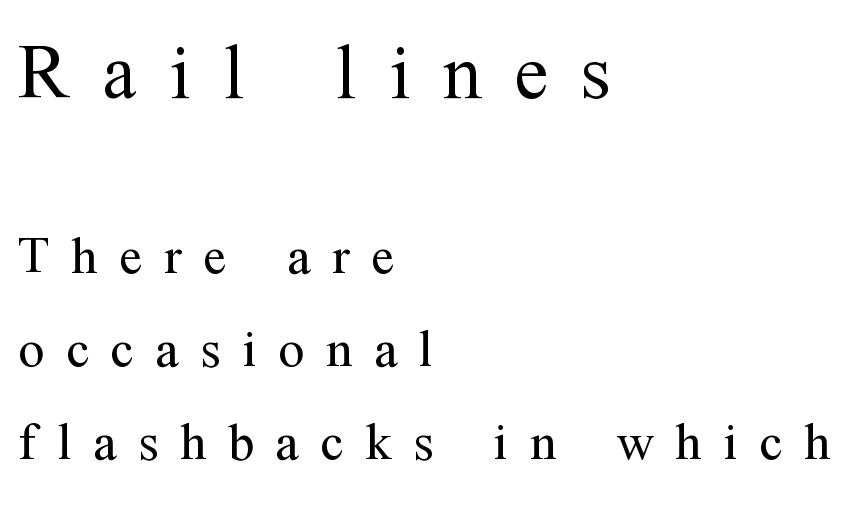
{"serif": "yes", "italic": "no", "bold": "no", "weight": "regular", "width": "normal", "stroke_contrast": "medium", "x_height": "medium", "monospaced": "no", "underline": "no", "align": "left", "line_spacing_ratio": 1.75, "letter_spacing": "wide", "letter_spacing_em": 0.41, "larger_block": "first", "size_ratio": 1.49, "glyph_px": 79}
